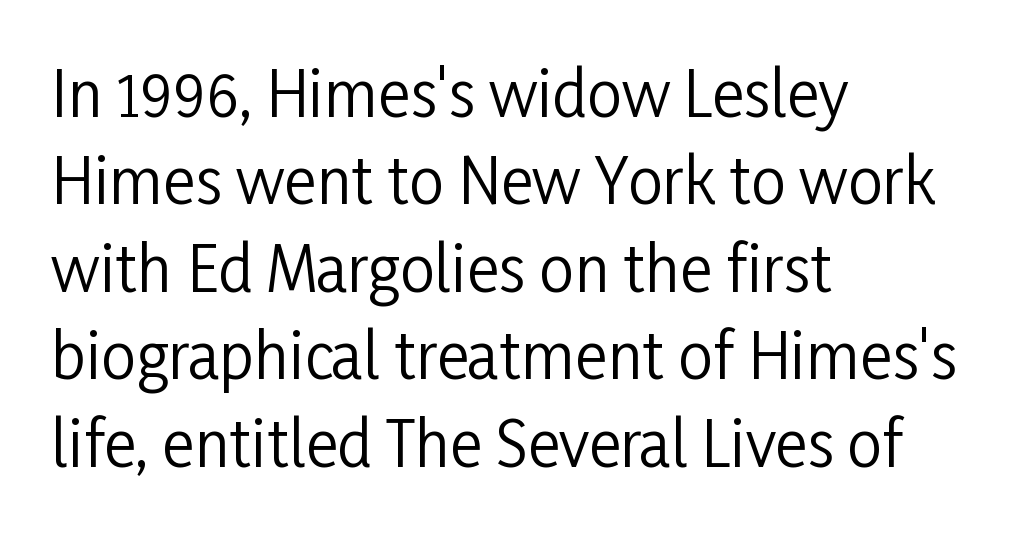
{"serif": "no", "italic": "no", "bold": "no", "weight": "regular", "width": "condensed", "stroke_contrast": "low", "x_height": "medium", "monospaced": "no", "underline": "no", "align": "left", "line_spacing": "normal", "line_spacing_ratio": 1.41, "letter_spacing": "normal", "letter_spacing_em": 0.0, "glyph_px": 62}
